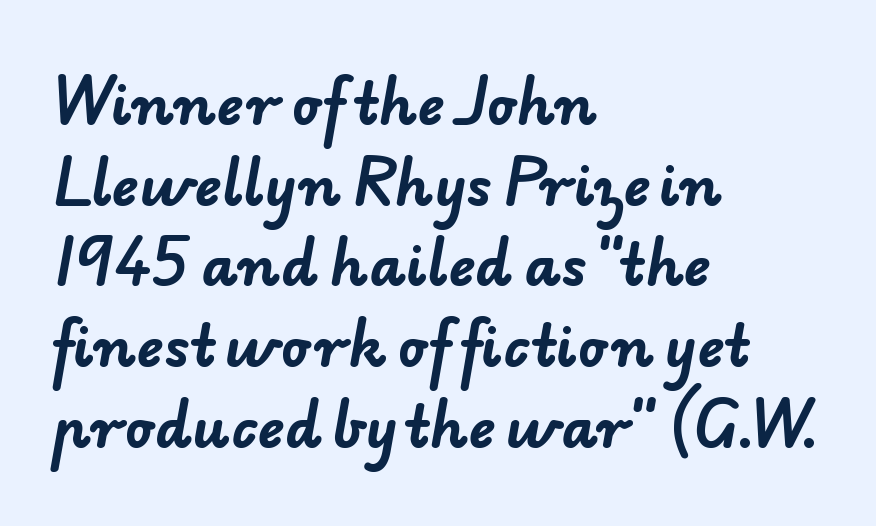
The image shows 56 px bold sans-serif type; set left-aligned, normal line spacing (1.44x), normal letter spacing, not underlined; low stroke contrast and a small x-height.
